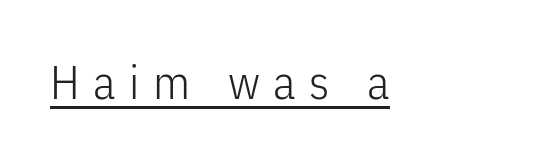
{"serif": "no", "italic": "no", "bold": "no", "weight": "light", "width": "condensed", "stroke_contrast": "low", "x_height": "medium", "monospaced": "no", "underline": "yes", "letter_spacing": "wide", "letter_spacing_em": 0.29, "glyph_px": 47}
